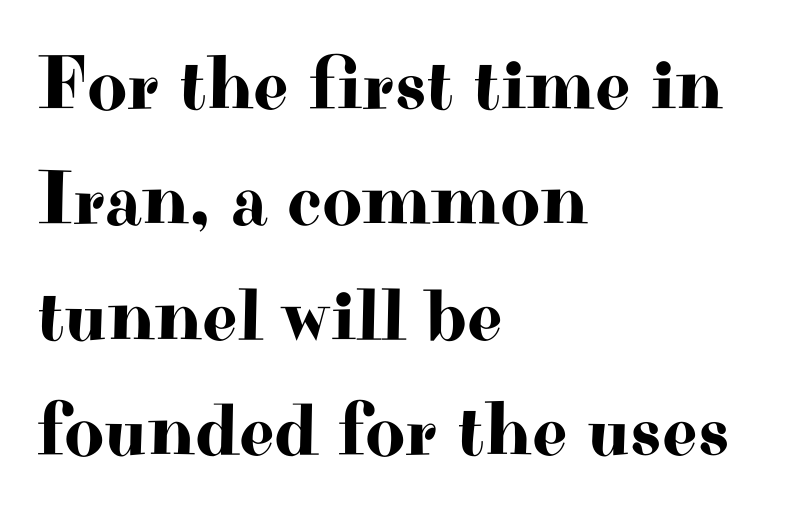
Each line starts at the same left margin while the right side varies. Are there feet on the stems? There are — it's a serif. Line spacing here is normal. Here the glyphs are tracked normally, forming tight word shapes. Nope, not italic — everything's standing straight. Quick note: underline off.
